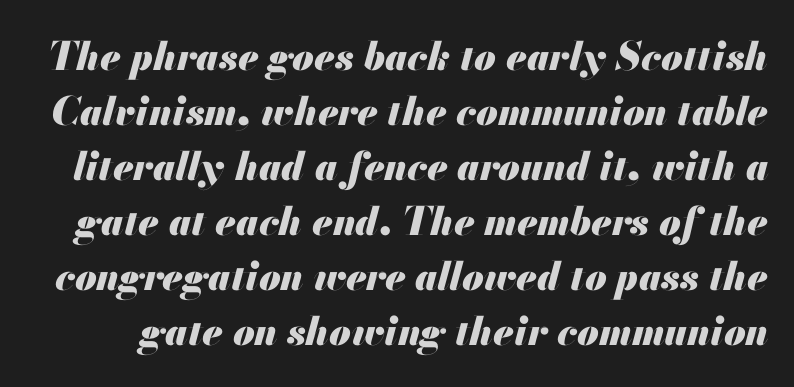
A bare baseline throughout the passage. In terms of leading, this rendering sits right in the middle. How are the letters spaced? Ordinarily, with no added tracking. Does the weight exceed regular? Yes, all the way to bold.
